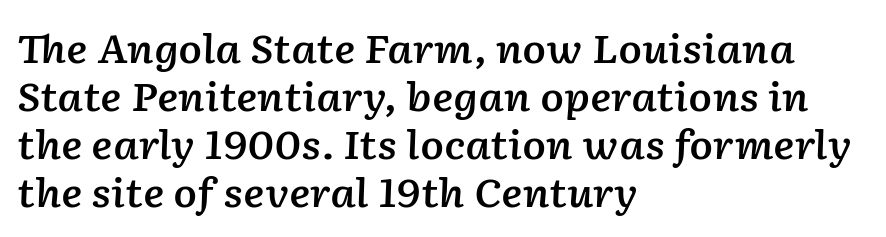
The image shows 39 px semibold type, italic (leaning right); set left-aligned, line spacing 1.23x, normal letter spacing, not underlined; low stroke contrast and a medium x-height.
